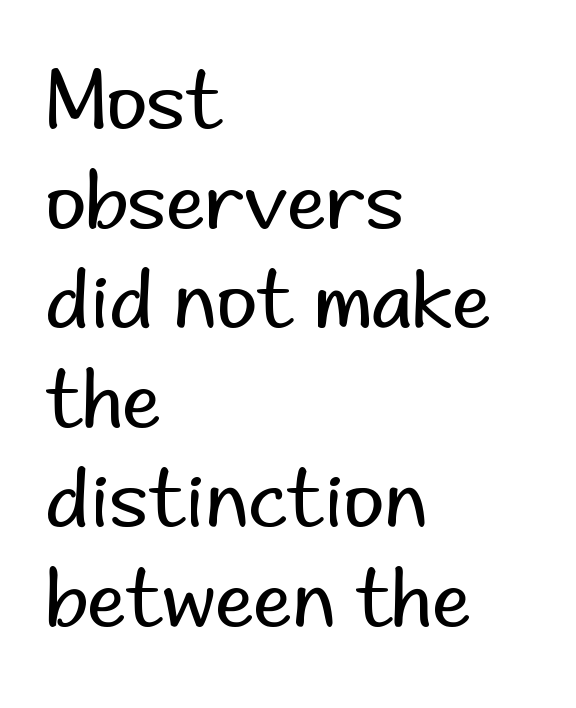
The passage shown is typeset with a sans-serif family. The ragged edge is on the right, which tells us the setting is flush left. These lines keep a tight, regular rhythm from letter to letter. Each letter keeps its own natural width here, so spacing adapts to shape. Descender tails drop into unmarked territory.
